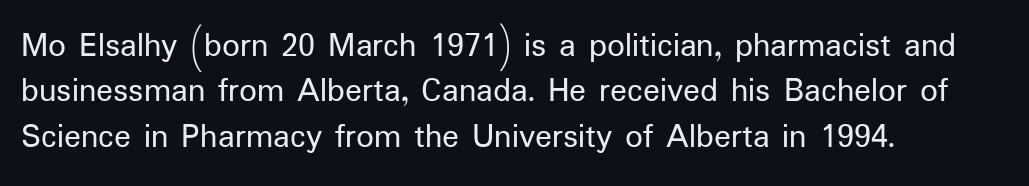
The image shows 35 px regular-weight sans-serif type, upright; set left-aligned, normal line spacing (1.3x), normal letter spacing, not underlined; low stroke contrast and a medium x-height.
